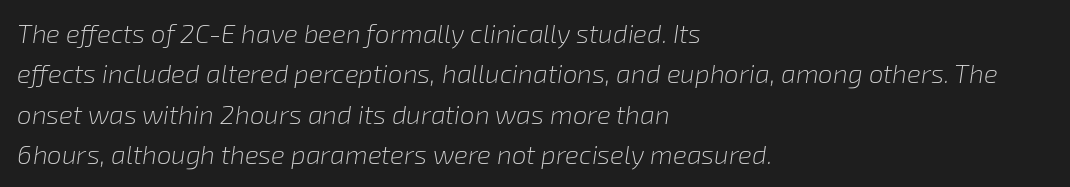
{"italic": "yes", "lean": "right", "slant_degrees": 8, "bold": "no", "underline": "no", "align": "left", "line_spacing": "normal", "line_spacing_ratio": 1.55, "letter_spacing": "normal", "letter_spacing_em": 0.0, "glyph_px": 26}
